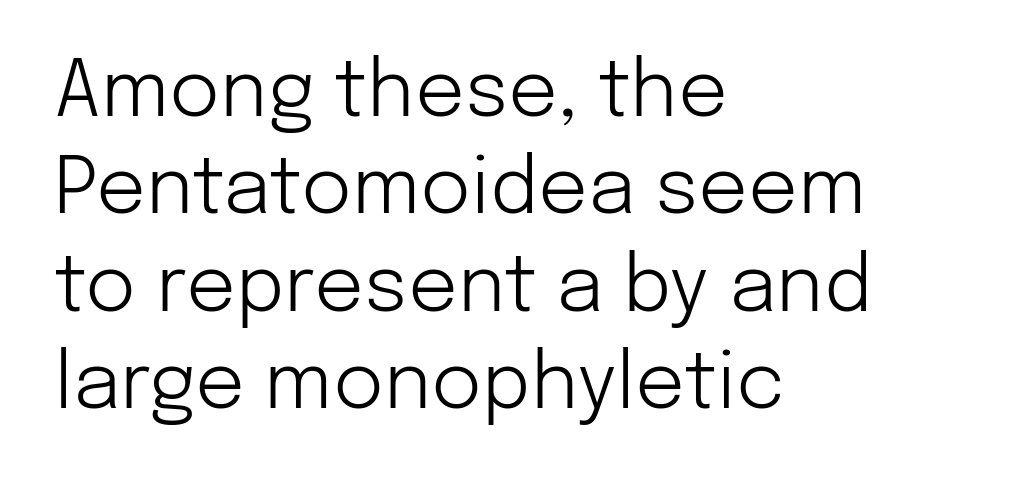
The image shows 78 px light sans-serif type, upright; set left-aligned, normal line spacing (1.25x), normal letter spacing, not underlined; low stroke contrast and a medium x-height.
